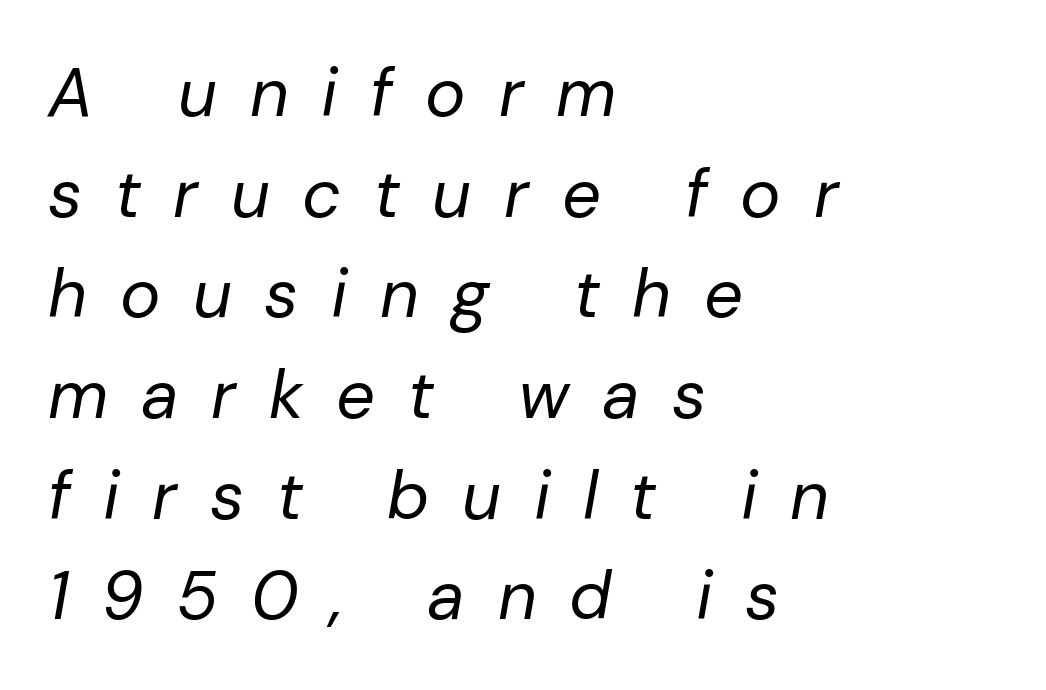
The image shows 68 px regular-weight type, italic (leaning right); set left-aligned, normal line spacing (1.48x), unusually wide letter spacing (+0.48 em), not underlined; low stroke contrast and a medium x-height.
